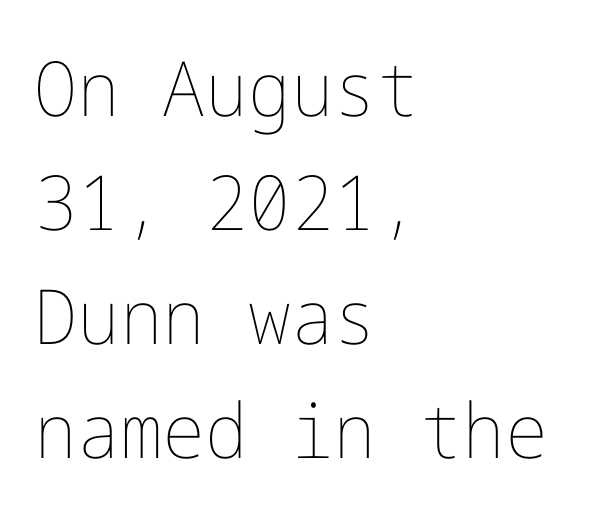
The image shows 76 px thin type, upright; set left-aligned, normal line spacing (1.5x), normal letter spacing, not underlined; low stroke contrast and a medium x-height.
